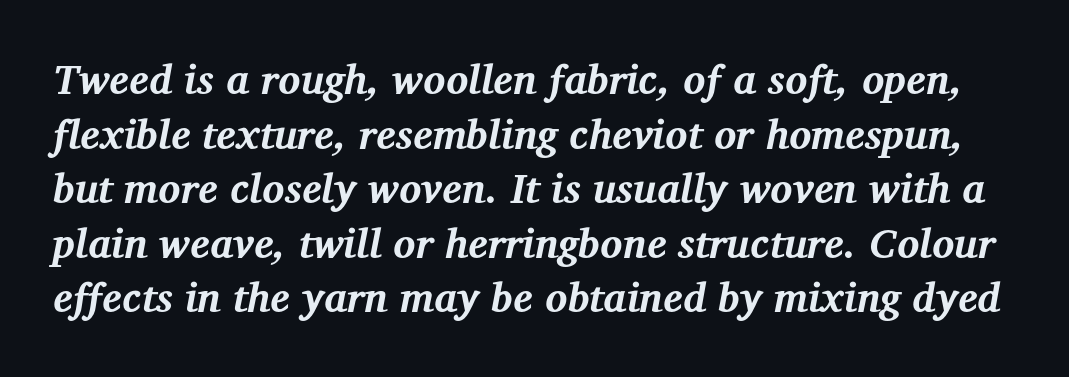
{"serif": "yes", "italic": "yes", "lean": "right", "slant_degrees": 12, "bold": "yes", "weight": "bold", "width": "normal", "stroke_contrast": "medium", "x_height": "medium", "monospaced": "no", "underline": "no", "line_spacing": "normal", "line_spacing_ratio": 1.33, "letter_spacing": "normal", "letter_spacing_em": 0.0, "glyph_px": 41}
